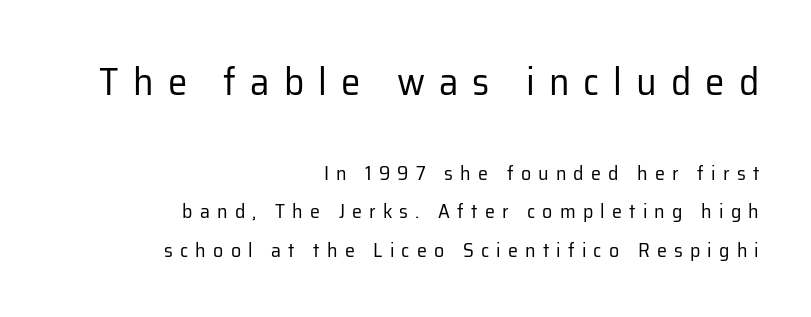
Q: Is the text bold? A: No.
Q: Is the text italic (slanted)? A: No, it is upright.
Q: Is the typeface a serif or a sans-serif typeface? A: Sans-serif.
Q: Is the text underlined? A: No.
Q: How is the paragraph aligned? A: Right-aligned.
Q: Is the spacing between letters normal or unusually wide? A: Unusually wide.
Q: Is the spacing between lines tight, normal or loose? A: Loose.
Q: Which block of text is set in a larger size, the first (top) or the second (bottom)? A: The first (top) one.
Q: Width (condensed, normal, or wide)? A: Normal.
Q: Stroke contrast? A: Low.
Q: x-height? A: Medium.
Q: Monospaced? A: No.
